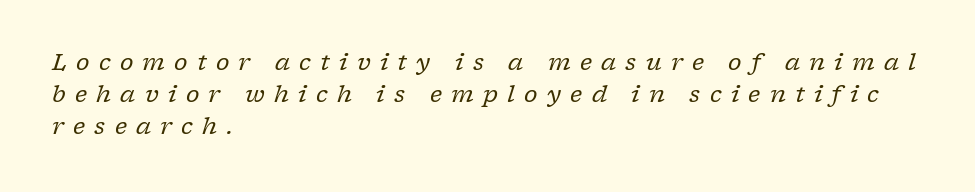
The space between consecutive lines is moderate. Has an underline been added? It has not. No letter is thick-stroked: the sample isn't bold. The horizontal fit of the characters is loose and conspicuously gappy.
